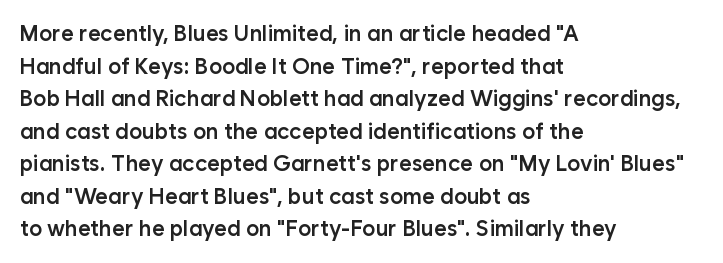
{"italic": "no", "bold": "semi", "underline": "no", "align": "left", "line_spacing": "normal", "line_spacing_ratio": 1.48, "letter_spacing": "normal", "letter_spacing_em": 0.0, "glyph_px": 22}
